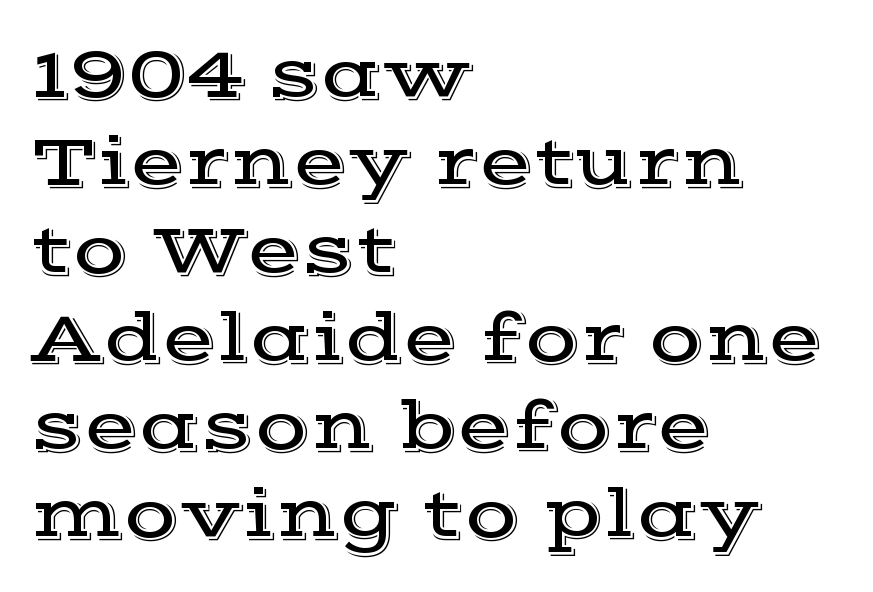
The passage shown is typed in a proportional face where columns would drift. Layout note: lines flush left. The specimen reads as upright at a glance. Look at the bottom of the vertical strokes: they flare into serifs here. In terms of letterspacing, this is plain default setting. Letters rest on an invisible, unmarked baseline.
